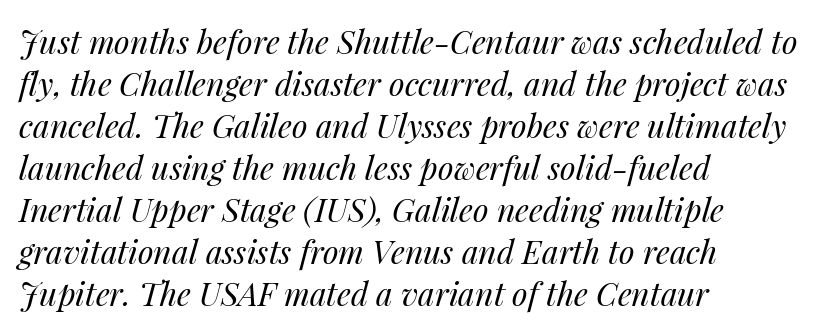
{"italic": "yes", "lean": "right", "slant_degrees": 14, "bold": "no", "weight": "regular", "width": "normal", "stroke_contrast": "medium", "x_height": "medium", "monospaced": "no", "underline": "no", "align": "left", "line_spacing": "normal", "line_spacing_ratio": 1.31, "letter_spacing": "normal", "letter_spacing_em": 0.0, "glyph_px": 32}
